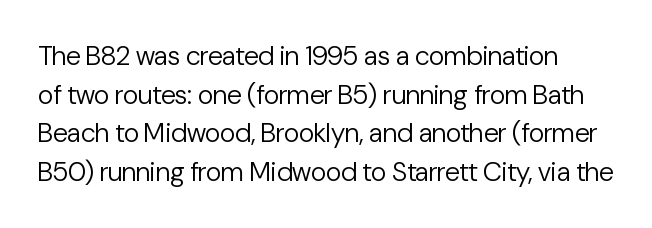
Heaviness? Minimal to ordinary, like unemphasized prose. The horizontal fit of the characters is conventional and even. Tall strokes in this sample are plumb rather than angled. If you measured baseline to baseline, you'd find a middling distance.
